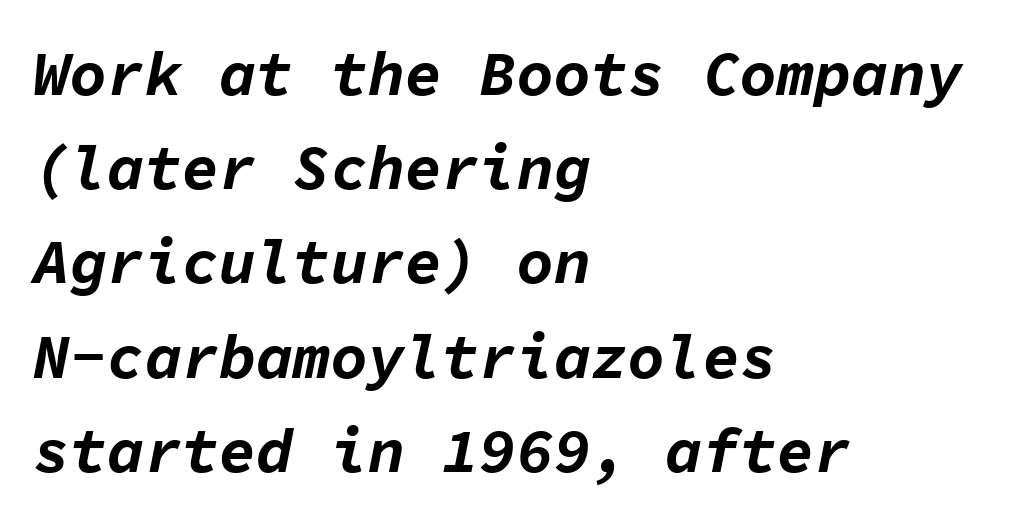
The image shows 62 px bold type, italic (leaning right), monospaced; set left-aligned, normal line spacing (1.52x), normal letter spacing, not underlined; low stroke contrast and a medium x-height.
